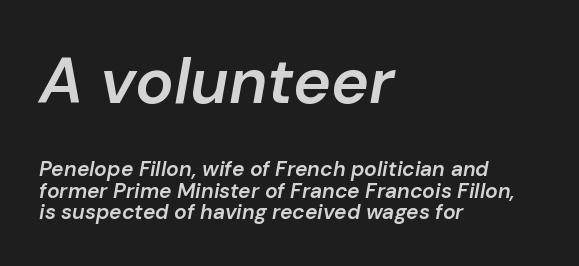
The image shows 64 px semibold type, italic (leaning right); set left-aligned, tight line spacing (1.02x), normal letter spacing, not underlined; the first (top) block is 3.05x larger; low stroke contrast and a medium x-height.
